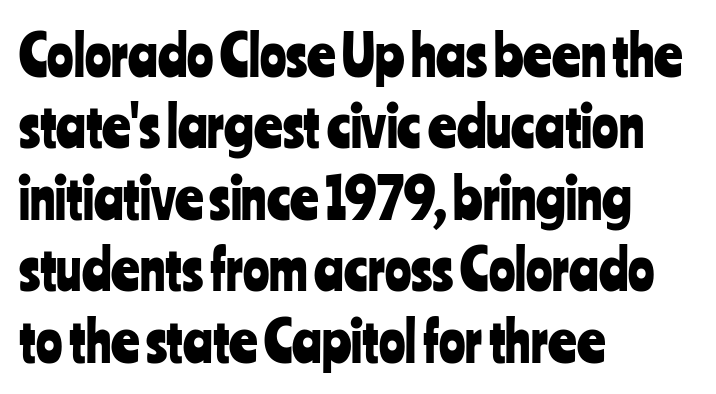
Q: Is the text italic (slanted)? A: No, it is upright.
Q: Is the typeface a serif or a sans-serif typeface? A: Sans-serif.
Q: Is the text underlined? A: No.
Q: How is the paragraph aligned? A: Left-aligned.
Q: Is the spacing between letters normal or unusually wide? A: Normal.
Q: Is the spacing between lines tight, normal or loose? A: Normal.
Q: Width (condensed, normal, or wide)? A: Condensed.
Q: Stroke contrast? A: Low.
Q: x-height? A: Medium.
Q: Monospaced? A: No.
